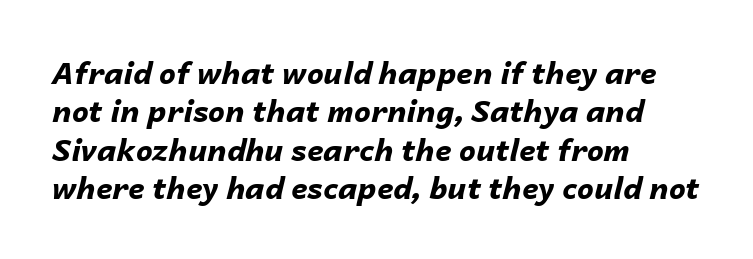
{"italic": "yes", "lean": "right", "slant_degrees": 14, "bold": "yes", "weight": "bold", "width": "normal", "stroke_contrast": "low", "x_height": "medium", "monospaced": "no", "underline": "no", "align": "left", "line_spacing": "normal", "line_spacing_ratio": 1.28, "letter_spacing": "normal", "letter_spacing_em": 0.0, "glyph_px": 30}
